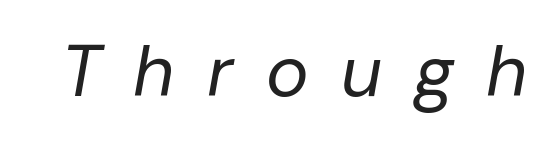
The rendering applies a slant to the glyphs. Do the characters align in a grid? No, the font is proportional. Each stroke keeps to a modest, everyday thickness or less. Only glyphs here, with clear space below each row. Spacing between characters has been opened up far beyond the box default.
